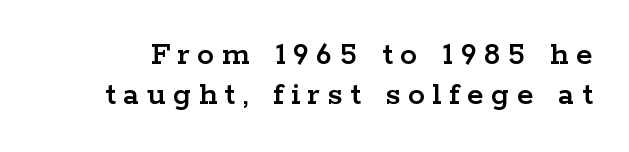
Q: Is the text italic (slanted)? A: No, it is upright.
Q: Is the typeface a serif or a sans-serif typeface? A: Serif.
Q: Is the text underlined? A: No.
Q: Is the spacing between letters normal or unusually wide? A: Unusually wide.
Q: Width (condensed, normal, or wide)? A: Wide.
Q: Stroke contrast? A: Low.
Q: x-height? A: Medium.
Q: Monospaced? A: No.
